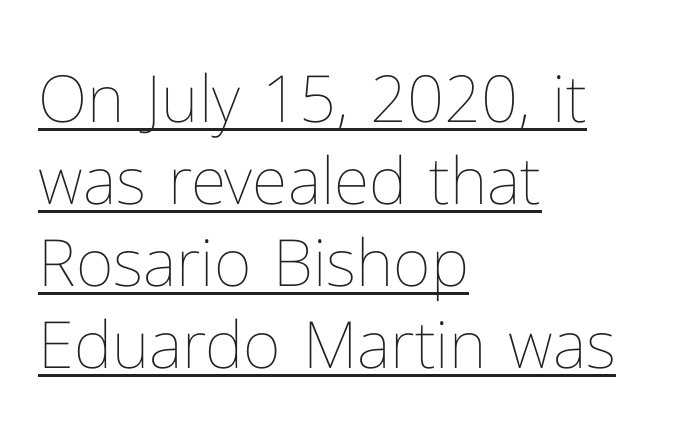
The image shows 65 px thin type, upright; set left-aligned, normal line spacing (1.26x), normal letter spacing, underlined; low stroke contrast and a medium x-height.
